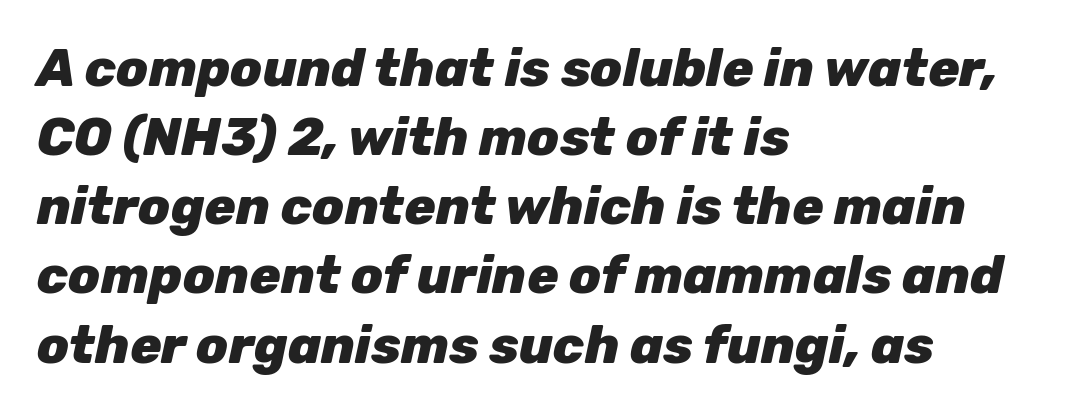
Compared with typical paragraphs, the rows here are spaced about the same. The strokes are fattened all the way to bold. Is this a fixed-width face? No — the glyphs have proportional, varying widths. Line starts are locked; line ends wander. This sample uses an oblique cut, with every glyph tilted off the vertical.
